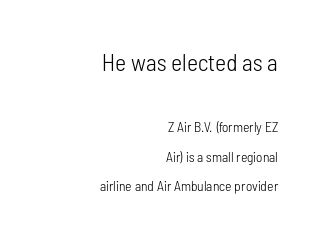
Q: Is the text bold? A: No.
Q: Is the text italic (slanted)? A: No, it is upright.
Q: Is the text underlined? A: No.
Q: How is the paragraph aligned? A: Right-aligned.
Q: Is the spacing between letters normal or unusually wide? A: Normal.
Q: Is the spacing between lines tight, normal or loose? A: Loose.
Q: Which block of text is set in a larger size, the first (top) or the second (bottom)? A: The first (top) one.
